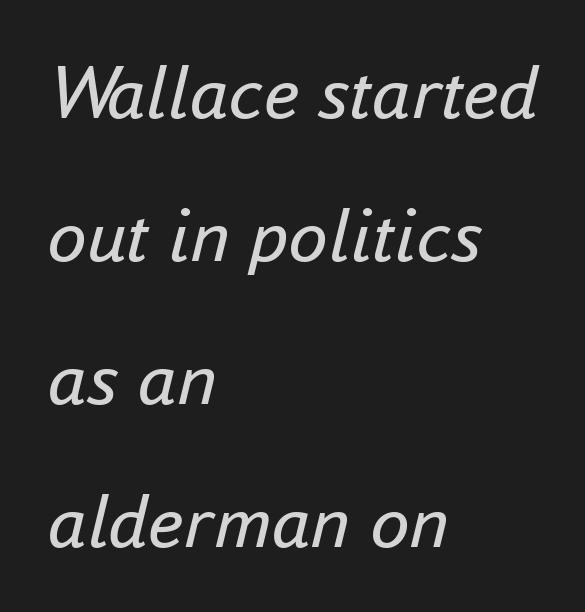
The image shows 79 px regular-weight type, italic (leaning right); set left-aligned, line spacing 1.81x, normal letter spacing, not underlined; low stroke contrast and a small x-height.
